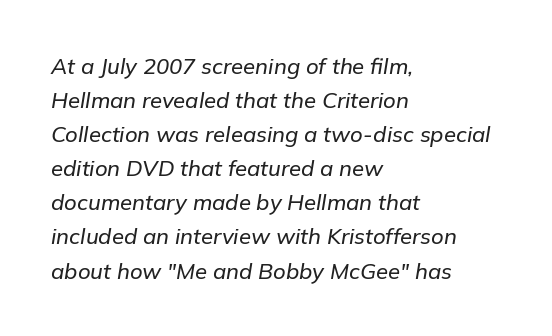
{"italic": "yes", "lean": "right", "slant_degrees": 9, "underline": "no", "align": "left", "line_spacing": "normal", "line_spacing_ratio": 1.55, "letter_spacing": "normal", "letter_spacing_em": 0.0, "glyph_px": 22}
